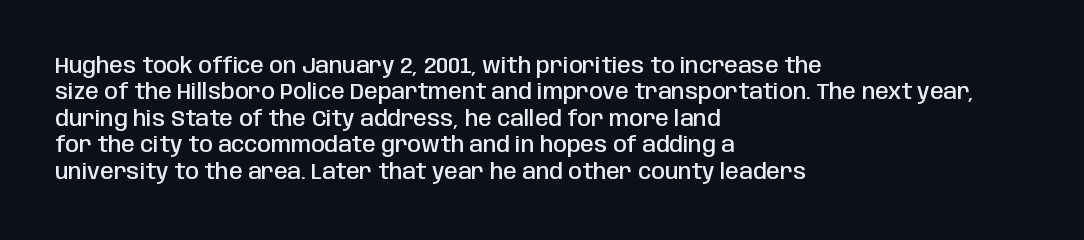
{"italic": "no", "bold": "semi", "underline": "no", "align": "left", "line_spacing_ratio": 1.2, "letter_spacing": "normal", "letter_spacing_em": 0.0, "glyph_px": 22}
